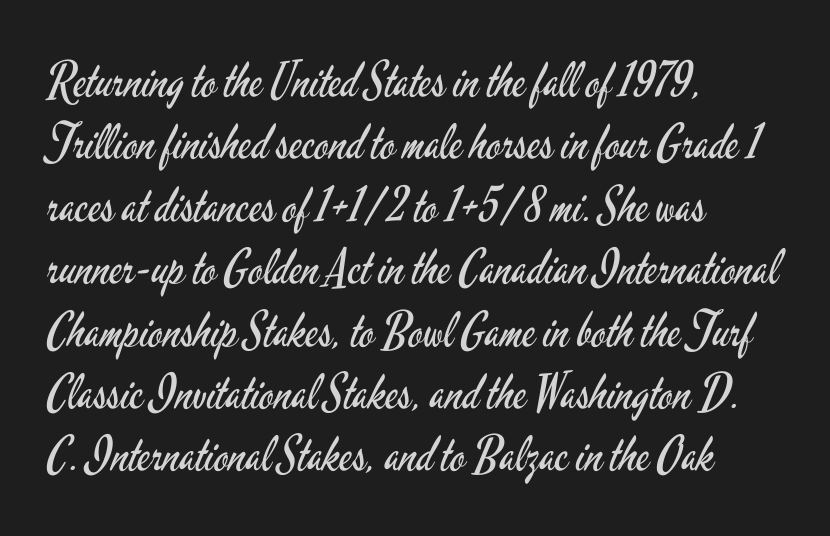
Any mark beneath the type? The region is blank. Horizontal bands of white between lines are of average thickness. Reading down the block, your eye returns to a fixed left position each line. The face used here is proportionally spaced, like ordinary book or web type. Nothing sits at the stroke ends, so this counts as sans-serif.
